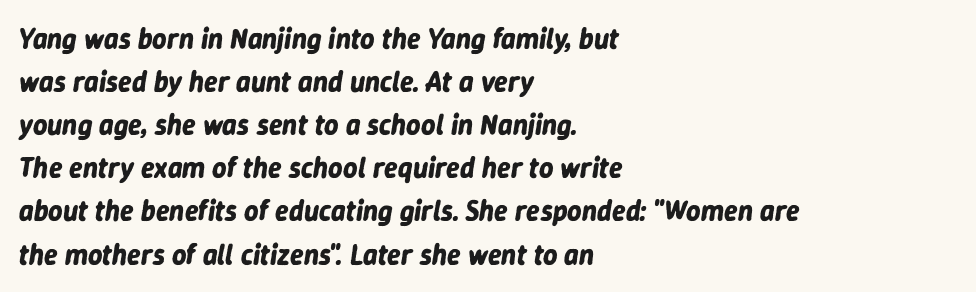
The image shows 28 px bold type, italic (leaning right); set left-aligned, normal line spacing (1.54x), normal letter spacing, not underlined; low stroke contrast and a medium x-height.
